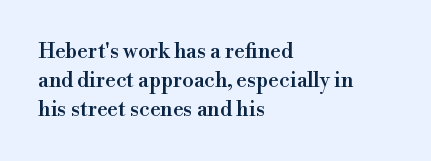
Does the leading feel generous? No, just average. Nobody touched the tracking dial on this one. This is the regular roman posture of the typeface. Visually the block forms a straight wall on the left and a jagged coastline on the right.
